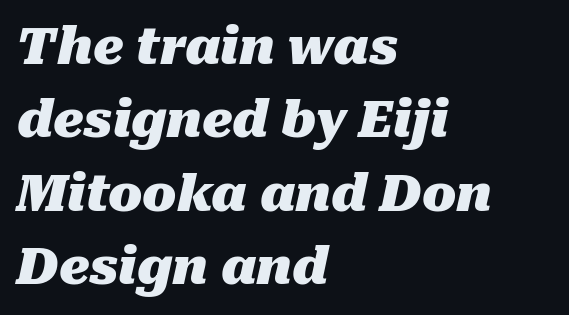
In terms of leading, this rendering sits right in the middle. These lines were composed using italics. Students, note that the glyphs here touch the page at normal intervals. What weight is shown? A full bold with thick strokes. This sample is left-justified, so line endings fall wherever the words run out.
